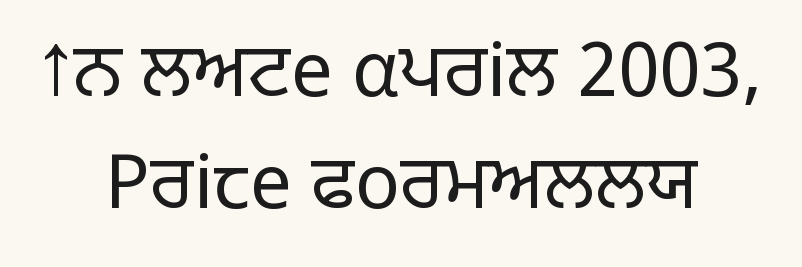
Stroke terminals: plain, sans-serif. Observe the ordinary spacing: letters are neighbours, not strangers. The space beneath each line is pristine and unruled. Looks like regular typesetting: each glyph gets only the width it needs.
